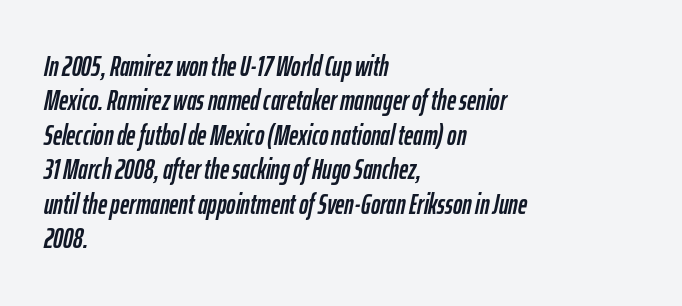
The glyphs look as if they've been sheared to an angle. Descenders are the only things crossing below the line. A typesetter would call this proportional, since set widths differ per character. The horizontal fit of the characters is conventional and even.
